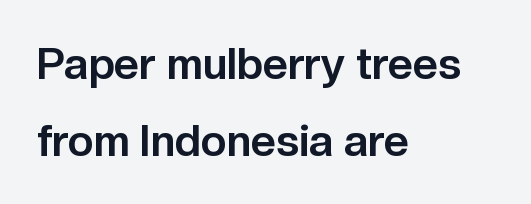
{"serif": "no", "italic": "no", "bold": "yes", "weight": "bold", "width": "normal", "stroke_contrast": "low", "x_height": "medium", "monospaced": "no", "underline": "no", "align": "left", "line_spacing_ratio": 1.74, "letter_spacing": "normal", "letter_spacing_em": 0.0, "glyph_px": 44}
